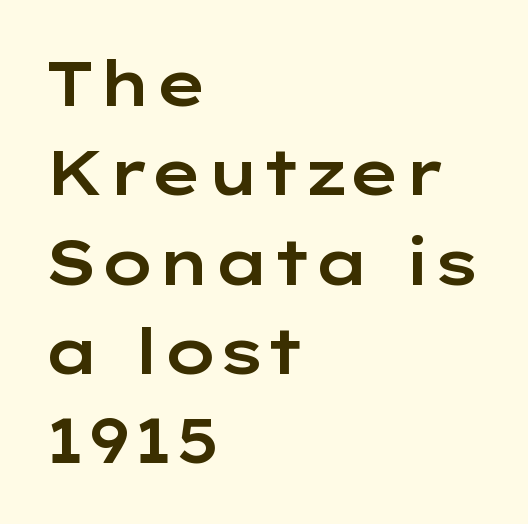
{"serif": "no", "italic": "no", "width": "wide", "stroke_contrast": "low", "x_height": "medium", "monospaced": "no", "underline": "no", "align": "left", "line_spacing": "normal", "line_spacing_ratio": 1.44, "letter_spacing": "normal", "letter_spacing_em": 0.0, "glyph_px": 62}
